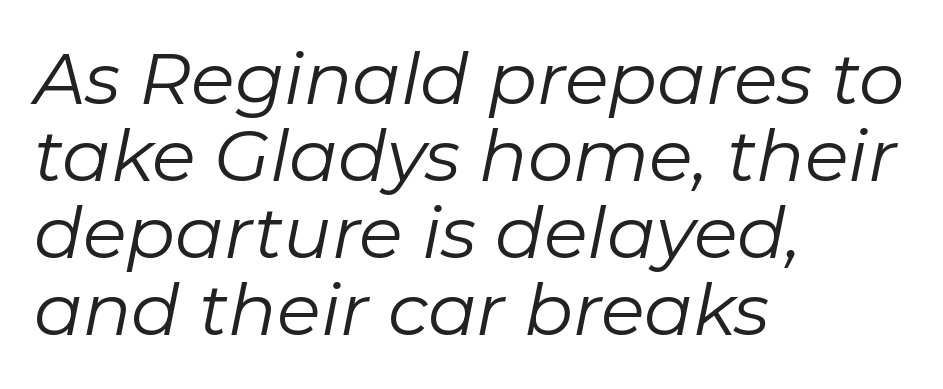
The ragged edge is on the right, which tells us the setting is flush left. Varying glyph widths throughout — classic text-font behaviour. Honestly, there is no underline to notice here at all. Look at the tracking — it's just the regular setting, nothing added. The passage shown stacks its lines with hardly any gap. This is not heavy type; no bold has been used.
